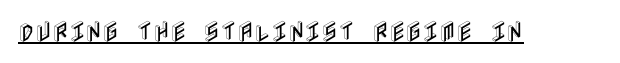
Q: Is the text italic (slanted)? A: No, it is upright.
Q: Is the text underlined? A: Yes.
Q: Is the spacing between letters normal or unusually wide? A: Normal.
